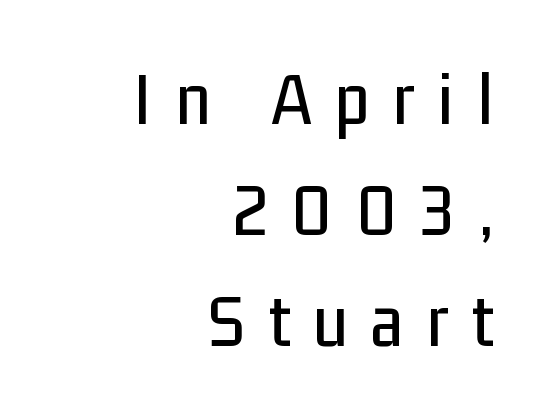
{"serif": "no", "italic": "no", "width": "condensed", "stroke_contrast": "low", "x_height": "medium", "monospaced": "no", "underline": "no", "align": "right", "line_spacing": "normal", "line_spacing_ratio": 1.44, "letter_spacing": "wide", "letter_spacing_em": 0.3, "glyph_px": 77}
